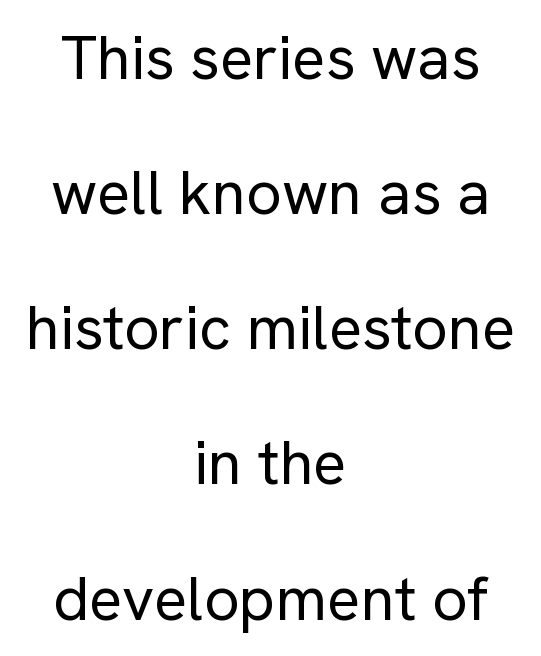
{"serif": "no", "italic": "no", "bold": "no", "weight": "regular", "width": "normal", "stroke_contrast": "low", "x_height": "medium", "monospaced": "no", "underline": "no", "align": "center", "line_spacing": "loose", "line_spacing_ratio": 2.18, "letter_spacing": "normal", "letter_spacing_em": 0.0, "glyph_px": 62}
